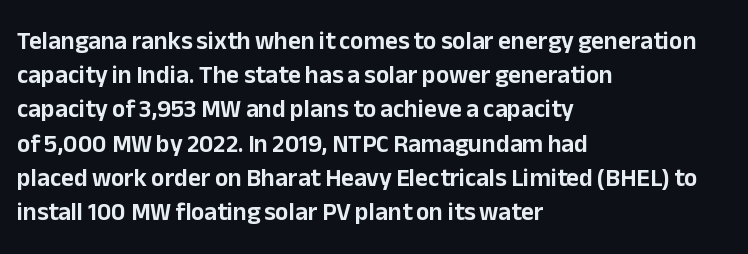
Q: Is the text italic (slanted)? A: No, it is upright.
Q: Is the text underlined? A: No.
Q: How is the paragraph aligned? A: Left-aligned.
Q: Is the spacing between letters normal or unusually wide? A: Normal.
Q: Is the spacing between lines tight, normal or loose? A: Normal.
